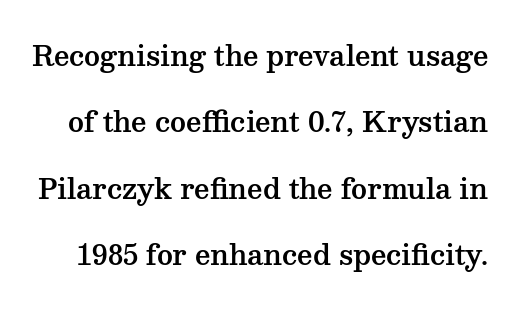
{"italic": "no", "underline": "no", "line_spacing": "loose", "line_spacing_ratio": 2.46, "letter_spacing": "normal", "letter_spacing_em": 0.0, "glyph_px": 27}
